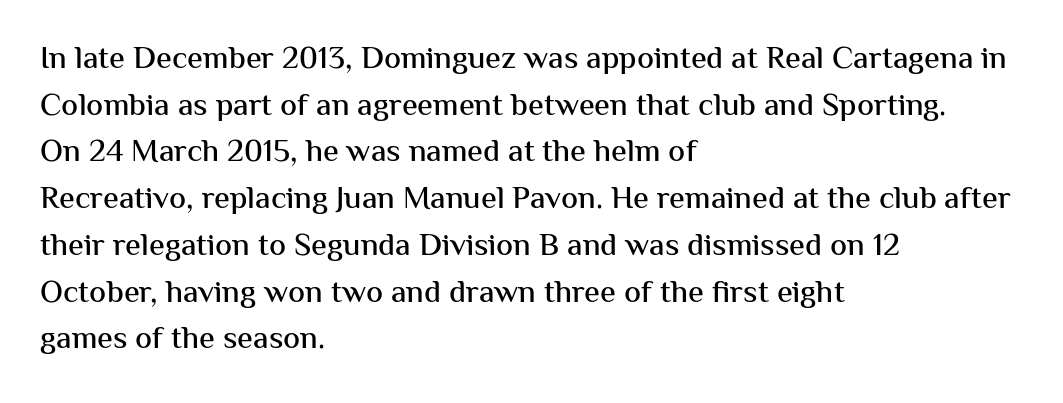
{"serif": "no", "italic": "no", "width": "normal", "stroke_contrast": "medium", "x_height": "medium", "monospaced": "no", "underline": "no", "align": "left", "line_spacing": "normal", "line_spacing_ratio": 1.46, "letter_spacing": "normal", "letter_spacing_em": 0.0, "glyph_px": 32}
